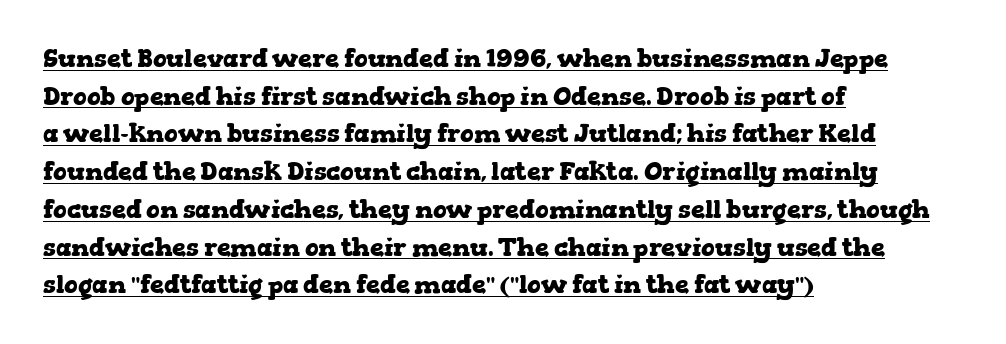
Weight: bold. One-word summary of the alignment: left. You can see a thin bar hugging the bottom of the glyphs. Unlike italic type, these characters show no tilt at all. Tracking value appears to be zero — textbook default spacing.
